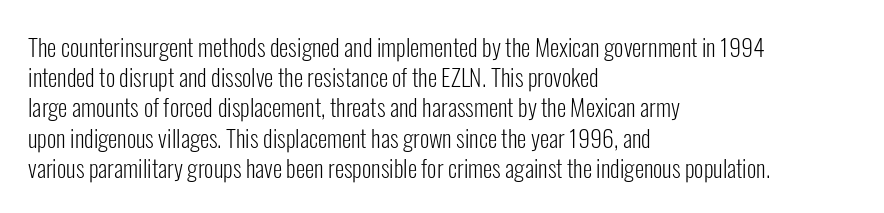
Q: Is the text bold? A: No.
Q: Is the text italic (slanted)? A: No, it is upright.
Q: Is the text underlined? A: No.
Q: How is the paragraph aligned? A: Left-aligned.
Q: Is the spacing between letters normal or unusually wide? A: Normal.
Q: Is the spacing between lines tight, normal or loose? A: Normal.
